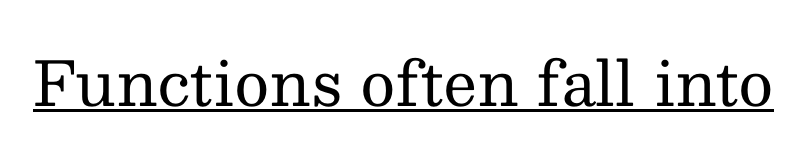
Q: Is the text bold? A: No.
Q: Is the text italic (slanted)? A: No, it is upright.
Q: Is the typeface a serif or a sans-serif typeface? A: Serif.
Q: Is the text underlined? A: Yes.
Q: Is the spacing between letters normal or unusually wide? A: Normal.
Q: Width (condensed, normal, or wide)? A: Normal.
Q: Stroke contrast? A: Medium.
Q: x-height? A: Medium.
Q: Monospaced? A: No.
